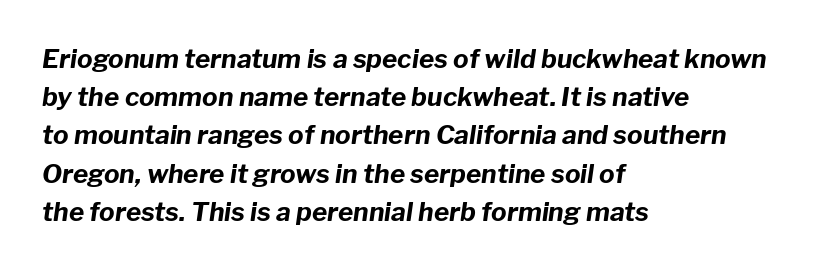
The image shows 26 px bold type, italic (leaning right); set left-aligned, normal line spacing (1.47x), normal letter spacing, not underlined.
